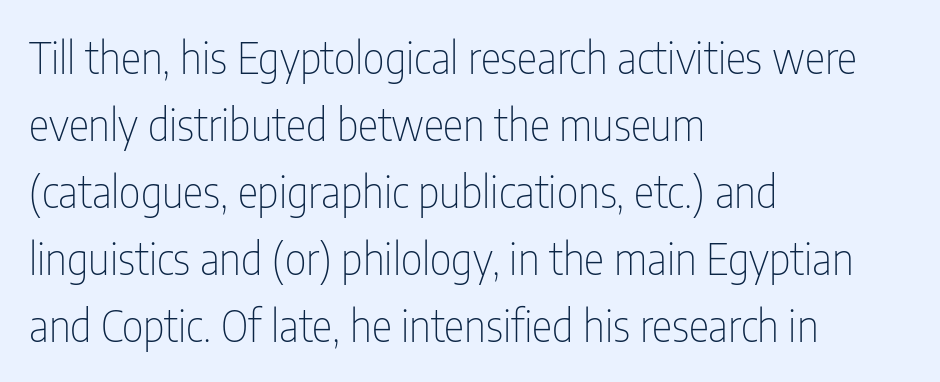
Q: Is the text bold? A: No.
Q: Is the text italic (slanted)? A: No, it is upright.
Q: Is the typeface a serif or a sans-serif typeface? A: Sans-serif.
Q: Is the text underlined? A: No.
Q: How is the paragraph aligned? A: Left-aligned.
Q: Is the spacing between letters normal or unusually wide? A: Normal.
Q: Is the spacing between lines tight, normal or loose? A: Normal.
Q: Width (condensed, normal, or wide)? A: Condensed.
Q: Stroke contrast? A: Low.
Q: x-height? A: Medium.
Q: Monospaced? A: No.
